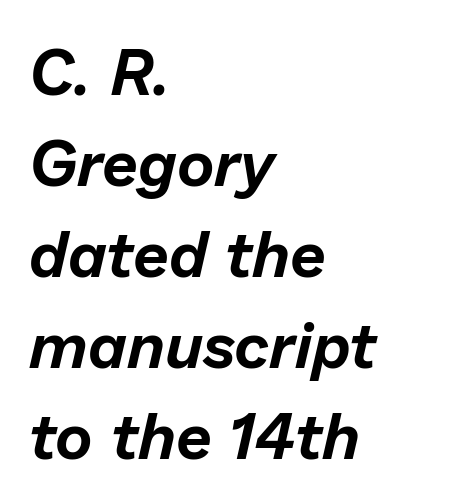
Q: Is the text italic (slanted)? A: Yes, it leans right by about 13 degrees.
Q: Is the text underlined? A: No.
Q: How is the paragraph aligned? A: Left-aligned.
Q: Is the spacing between letters normal or unusually wide? A: Normal.
Q: Is the spacing between lines tight, normal or loose? A: Normal.
Q: Width (condensed, normal, or wide)? A: Normal.
Q: Stroke contrast? A: Low.
Q: x-height? A: Medium.
Q: Monospaced? A: No.
